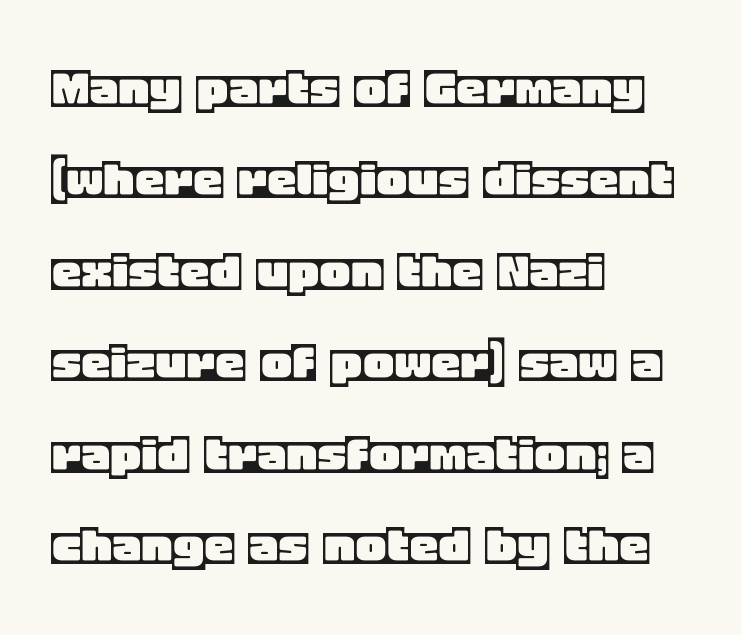
{"italic": "no", "width": "normal", "x_height": "large", "monospaced": "no", "underline": "no", "align": "left", "line_spacing": "normal", "line_spacing_ratio": 1.55, "letter_spacing": "normal", "letter_spacing_em": 0.0, "glyph_px": 59}
